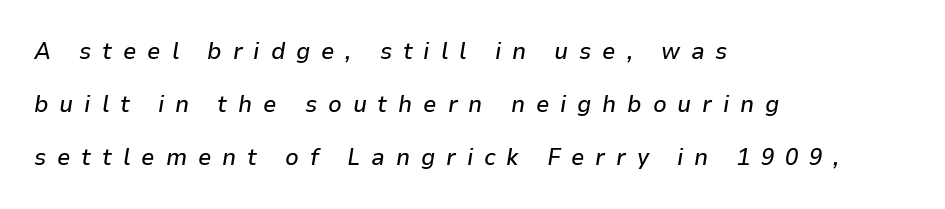
The image shows 24 px text type, italic (leaning right); set left-aligned, loose line spacing (2.21x), unusually wide letter spacing (+0.45 em), not underlined.
